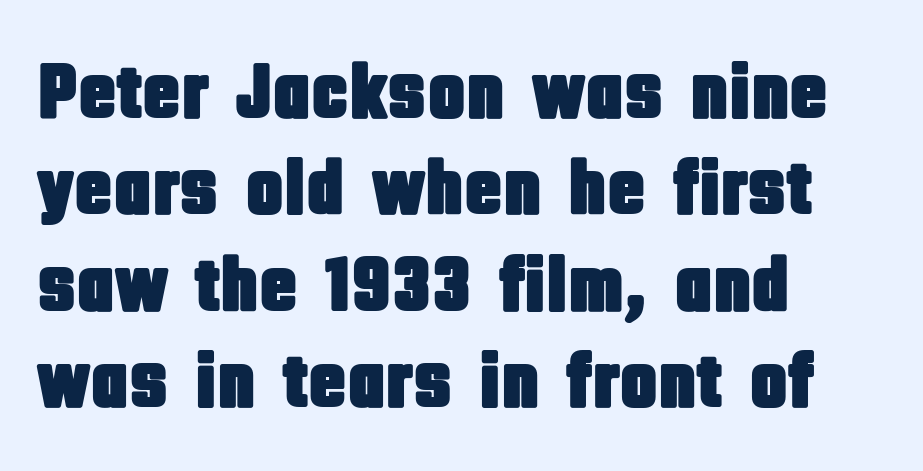
The image shows 79 px condensed sans-serif type, upright; set left-aligned, line spacing 1.22x, normal letter spacing, not underlined; low stroke contrast and a large x-height.
